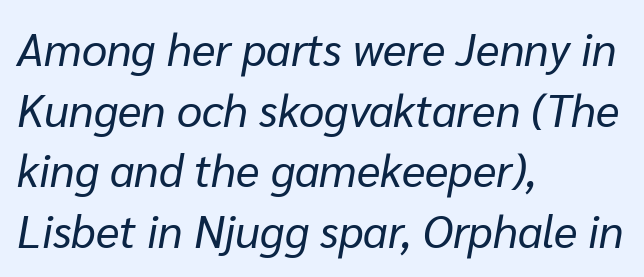
The image shows 45 px regular-weight type, italic (leaning right); set left-aligned, normal line spacing (1.35x), normal letter spacing, not underlined; low stroke contrast and a medium x-height.
